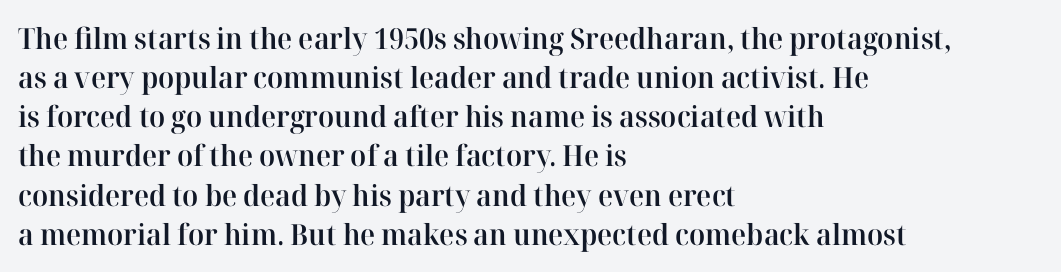
Q: Is the text bold? A: Semi-bold.
Q: Is the text italic (slanted)? A: No, it is upright.
Q: Is the typeface a serif or a sans-serif typeface? A: Serif.
Q: Is the text underlined? A: No.
Q: How is the paragraph aligned? A: Left-aligned.
Q: Is the spacing between letters normal or unusually wide? A: Normal.
Q: Is the spacing between lines tight, normal or loose? A: Normal.
Q: Width (condensed, normal, or wide)? A: Normal.
Q: Stroke contrast? A: High.
Q: x-height? A: Medium.
Q: Monospaced? A: No.
